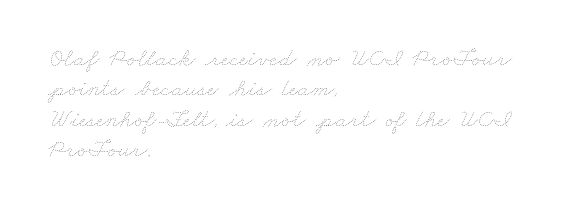
The letters look calm and open, with moderate or lighter stems. Does extra space separate the letters? No, they use regular spacing. Rule under the text: the space is simply empty. Left-aligned paragraph, ragged on the right.
